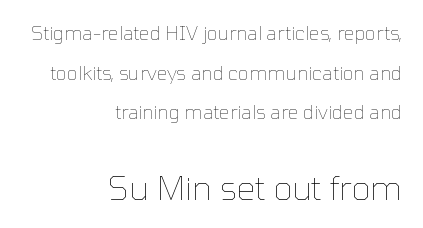
The image shows 33 px thin type, upright; set right-aligned, loose line spacing (2.09x), normal letter spacing, not underlined; the second (bottom) block is 1.74x larger; low stroke contrast and a medium x-height.
